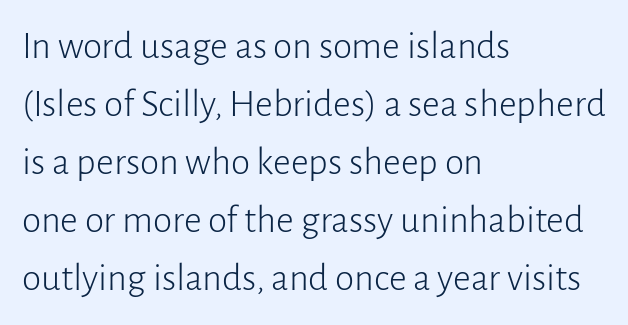
{"serif": "no", "italic": "no", "bold": "no", "weight": "light", "width": "normal", "stroke_contrast": "low", "x_height": "medium", "monospaced": "no", "underline": "no", "align": "left", "line_spacing": "normal", "line_spacing_ratio": 1.49, "letter_spacing": "normal", "letter_spacing_em": 0.0, "glyph_px": 39}
